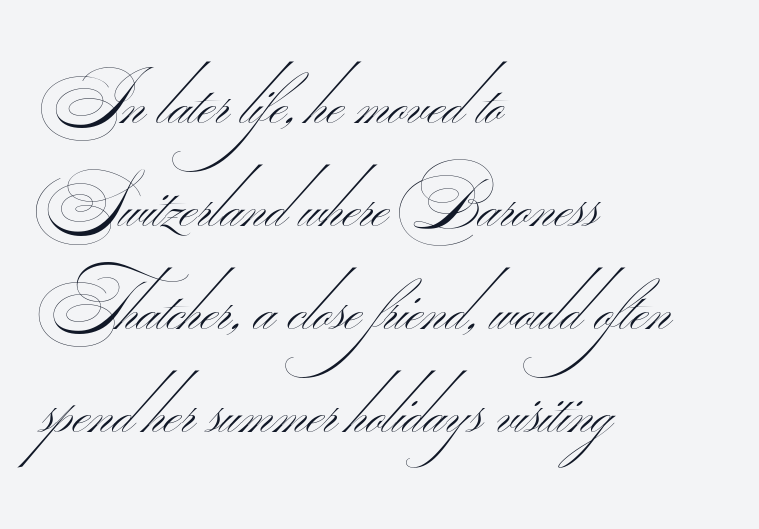
Q: Is the text bold? A: No.
Q: Is the typeface a serif or a sans-serif typeface? A: Sans-serif.
Q: Is the text underlined? A: No.
Q: How is the paragraph aligned? A: Left-aligned.
Q: Is the spacing between letters normal or unusually wide? A: Normal.
Q: Is the spacing between lines tight, normal or loose? A: Normal.
Q: Width (condensed, normal, or wide)? A: Wide.
Q: Stroke contrast? A: Medium.
Q: Monospaced? A: No.
